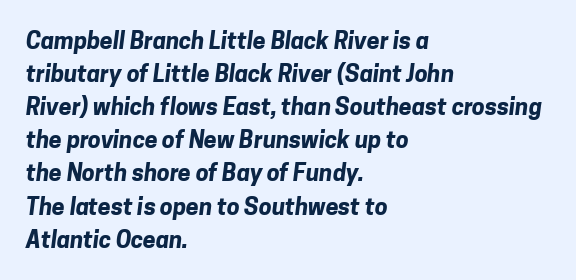
The image shows 23 px bold type; set left-aligned, normal line spacing (1.44x), normal letter spacing, not underlined.
